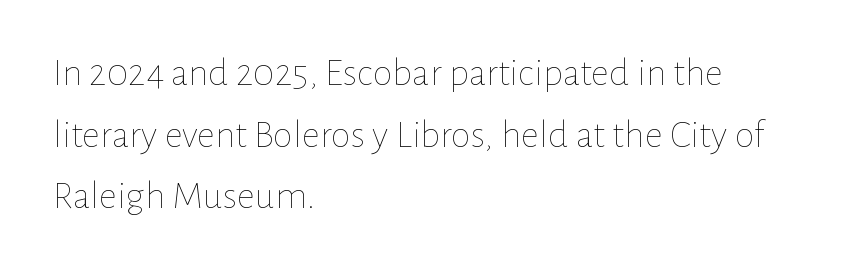
Heaviness? Minimal to ordinary, like unemphasized prose. Tracking value appears to be zero — textbook default spacing. The type sits square on the baseline with zero lean. Here the designer chose a conventional face with non-uniform glyph widths. Check under the words: just untouched page. Compared with a centered layout, this one pins lines to the left instead.
